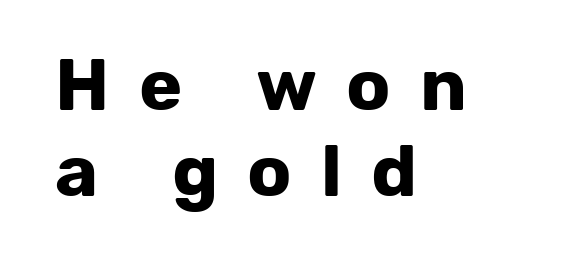
The lettering holds an erect, upright posture throughout. Weight: bold. Think of a printed novel: that variable character pitch is what you see here. Decoration check: the copy has no underline. The type is letterspaced generously, with wide tracking. The lines are quadded left.
